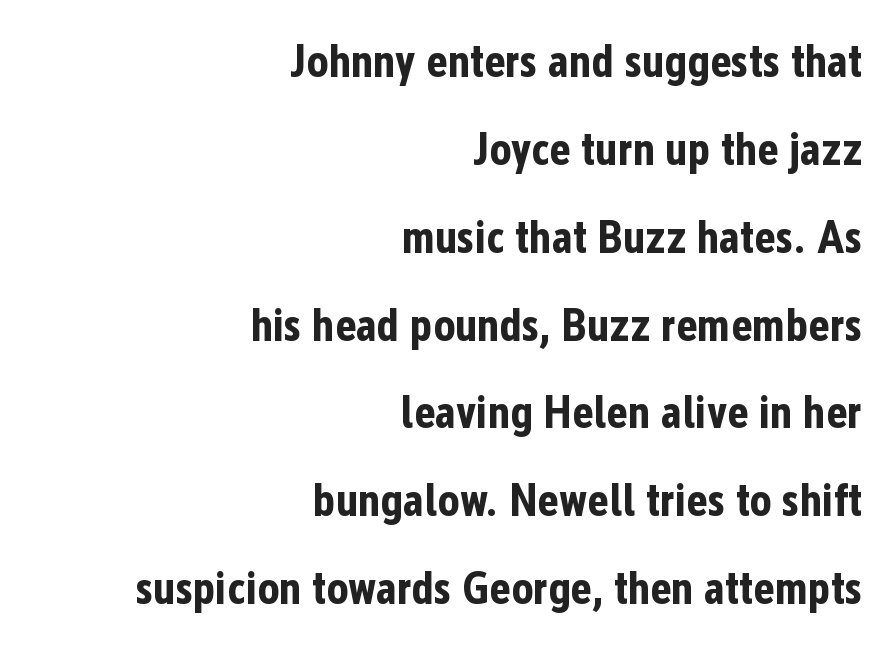
The image shows 46 px bold, condensed sans-serif type, upright; set right-aligned, loose line spacing (1.91x), normal letter spacing, not underlined; low stroke contrast and a medium x-height.
